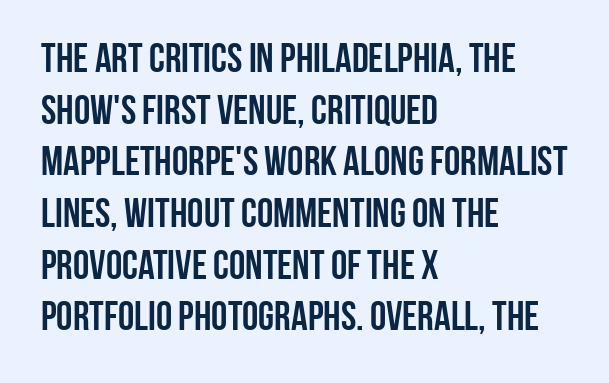
Q: Is the text italic (slanted)? A: No, it is upright.
Q: Is the typeface a serif or a sans-serif typeface? A: Sans-serif.
Q: Is the text underlined? A: No.
Q: How is the paragraph aligned? A: Left-aligned.
Q: Is the spacing between letters normal or unusually wide? A: Normal.
Q: Is the spacing between lines tight, normal or loose? A: Normal.
Q: Width (condensed, normal, or wide)? A: Condensed.
Q: Stroke contrast? A: Low.
Q: x-height? A: Large.
Q: Monospaced? A: No.
